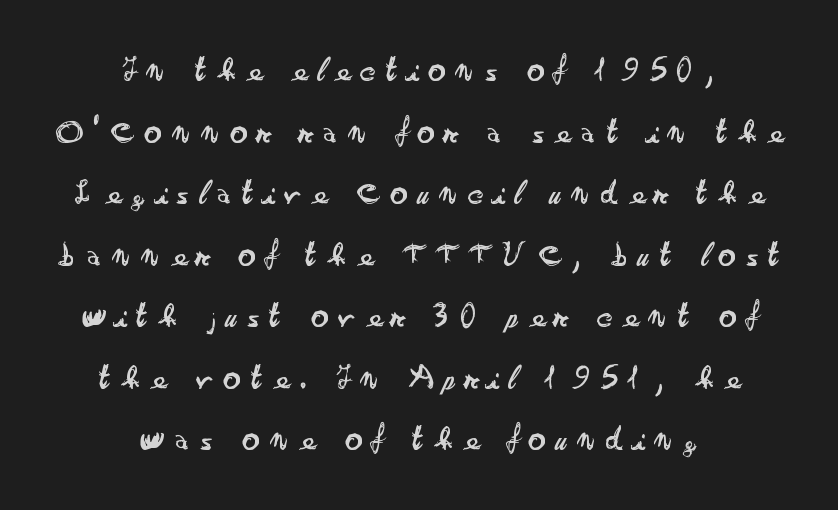
{"serif": "no", "italic": "no", "bold": "no", "weight": "regular", "width": "wide", "stroke_contrast": "low", "x_height": "small", "monospaced": "no", "underline": "no", "align": "center", "line_spacing_ratio": 1.81, "letter_spacing": "wide", "letter_spacing_em": 0.32, "glyph_px": 34}
